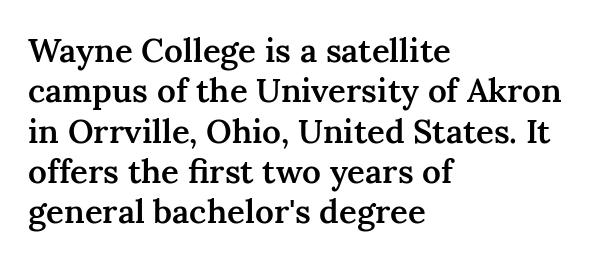
Q: Is the text bold? A: Semi-bold.
Q: Is the text italic (slanted)? A: No, it is upright.
Q: Is the typeface a serif or a sans-serif typeface? A: Serif.
Q: Is the text underlined? A: No.
Q: How is the paragraph aligned? A: Left-aligned.
Q: Is the spacing between letters normal or unusually wide? A: Normal.
Q: Width (condensed, normal, or wide)? A: Normal.
Q: Stroke contrast? A: Medium.
Q: x-height? A: Medium.
Q: Monospaced? A: No.
